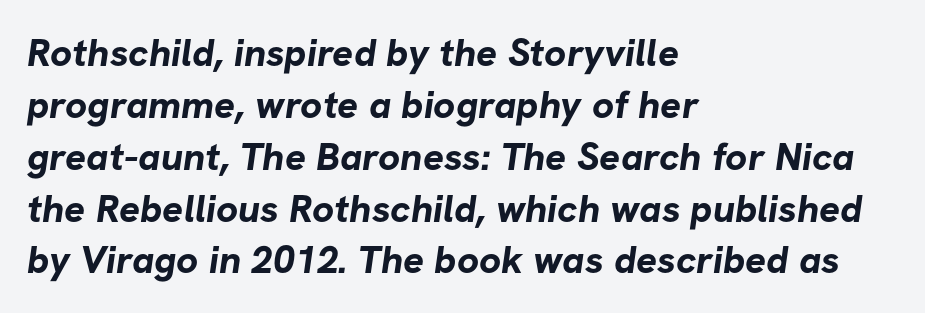
Q: Is the text bold? A: Yes.
Q: Is the typeface a serif or a sans-serif typeface? A: Sans-serif.
Q: Is the text underlined? A: No.
Q: How is the paragraph aligned? A: Left-aligned.
Q: Is the spacing between letters normal or unusually wide? A: Normal.
Q: Is the spacing between lines tight, normal or loose? A: Normal.
Q: Width (condensed, normal, or wide)? A: Normal.
Q: Stroke contrast? A: Low.
Q: x-height? A: Medium.
Q: Monospaced? A: No.
